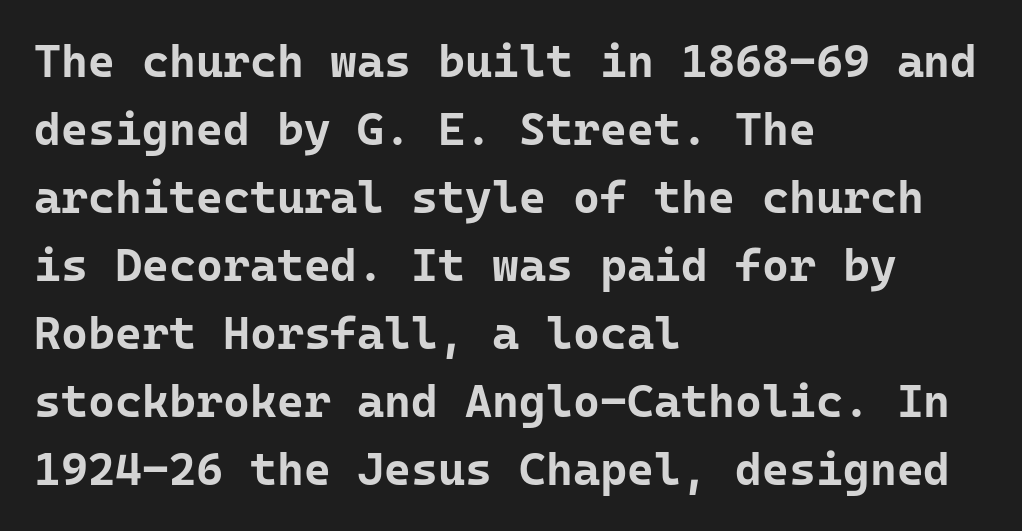
Do the letters lean? They stand straight. A typesetter would label this face a sans. Does the weight exceed regular? Yes, all the way to bold. The rag falls on the right side of this text block. Between one letter and the next there's only the usual sliver of space. Students, observe: this is what conventionally led text looks like.
